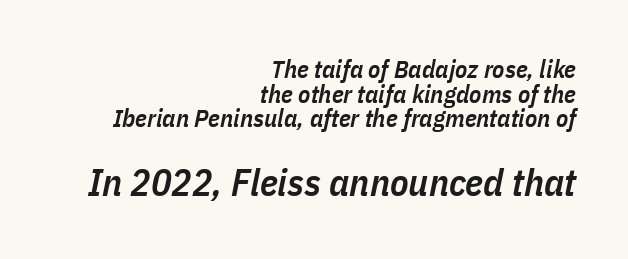
Q: Is the text bold? A: Semi-bold.
Q: Is the text italic (slanted)? A: Yes, it leans right by about 11 degrees.
Q: Is the text underlined? A: No.
Q: How is the paragraph aligned? A: Right-aligned.
Q: Is the spacing between letters normal or unusually wide? A: Normal.
Q: Is the spacing between lines tight, normal or loose? A: Tight.
Q: Which block of text is set in a larger size, the first (top) or the second (bottom)? A: The second (bottom) one.
Q: Width (condensed, normal, or wide)? A: Condensed.
Q: Stroke contrast? A: Low.
Q: x-height? A: Medium.
Q: Monospaced? A: No.
